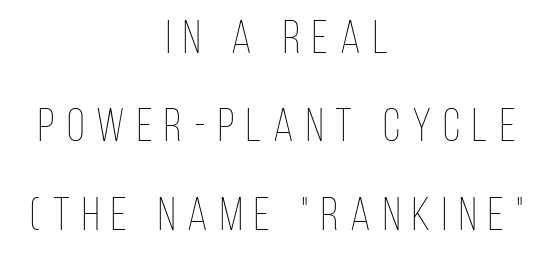
{"italic": "no", "bold": "no", "weight": "thin", "width": "condensed", "stroke_contrast": "low", "x_height": "large", "monospaced": "no", "underline": "no", "align": "center", "line_spacing": "loose", "line_spacing_ratio": 1.92, "letter_spacing": "wide", "letter_spacing_em": 0.26, "glyph_px": 46}
